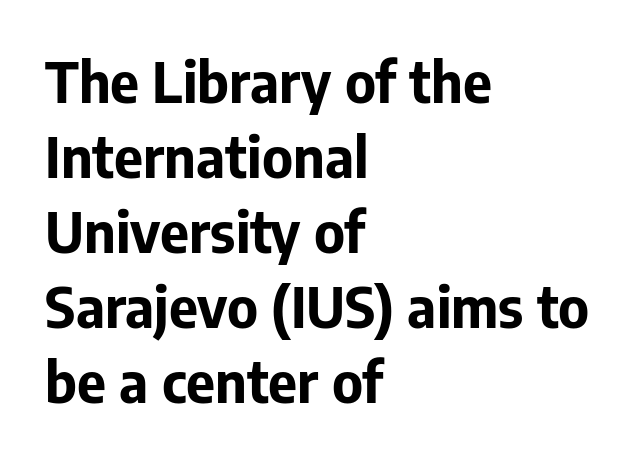
Q: Is the text bold? A: Yes.
Q: Is the text italic (slanted)? A: No, it is upright.
Q: Is the typeface a serif or a sans-serif typeface? A: Sans-serif.
Q: Is the text underlined? A: No.
Q: How is the paragraph aligned? A: Left-aligned.
Q: Is the spacing between letters normal or unusually wide? A: Normal.
Q: Is the spacing between lines tight, normal or loose? A: Normal.
Q: Width (condensed, normal, or wide)? A: Normal.
Q: Stroke contrast? A: Low.
Q: x-height? A: Medium.
Q: Monospaced? A: No.
